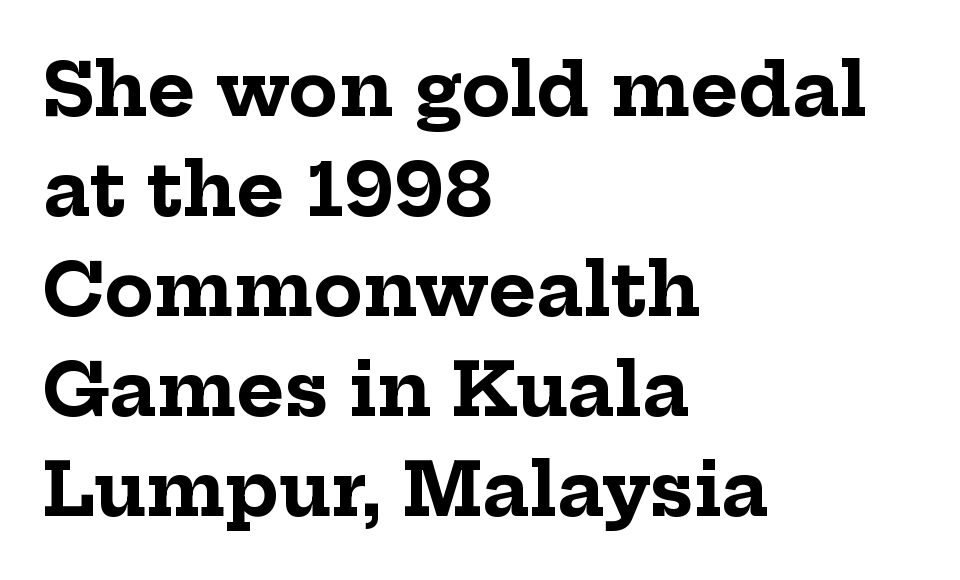
Q: Is the text bold? A: Yes.
Q: Is the text italic (slanted)? A: No, it is upright.
Q: Is the typeface a serif or a sans-serif typeface? A: Serif.
Q: Is the text underlined? A: No.
Q: How is the paragraph aligned? A: Left-aligned.
Q: Is the spacing between letters normal or unusually wide? A: Normal.
Q: Is the spacing between lines tight, normal or loose? A: Normal.
Q: Width (condensed, normal, or wide)? A: Normal.
Q: Stroke contrast? A: Low.
Q: x-height? A: Medium.
Q: Monospaced? A: No.
